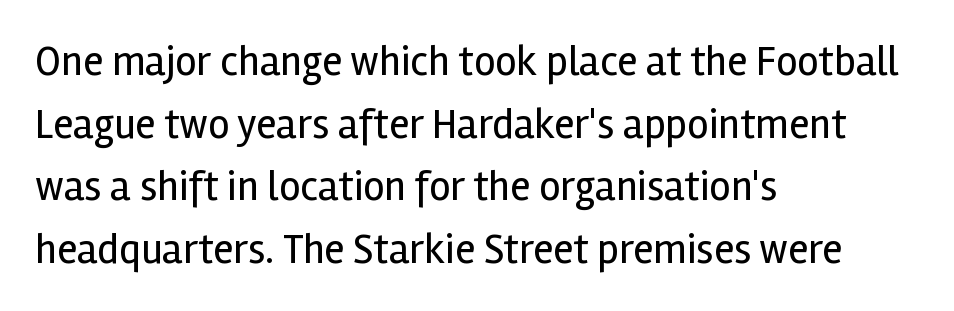
{"serif": "no", "italic": "no", "bold": "no", "weight": "regular", "width": "normal", "x_height": "medium", "monospaced": "no", "underline": "no", "align": "left", "line_spacing": "normal", "line_spacing_ratio": 1.49, "letter_spacing": "normal", "letter_spacing_em": 0.0, "glyph_px": 42}
